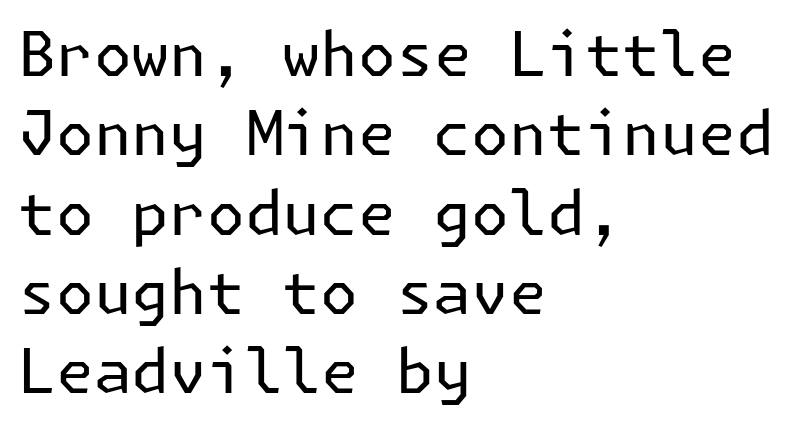
{"serif": "no", "italic": "no", "bold": "no", "weight": "regular", "width": "normal", "stroke_contrast": "low", "x_height": "medium", "underline": "no", "align": "left", "line_spacing": "normal", "line_spacing_ratio": 1.3, "letter_spacing": "normal", "letter_spacing_em": 0.0, "glyph_px": 61}
